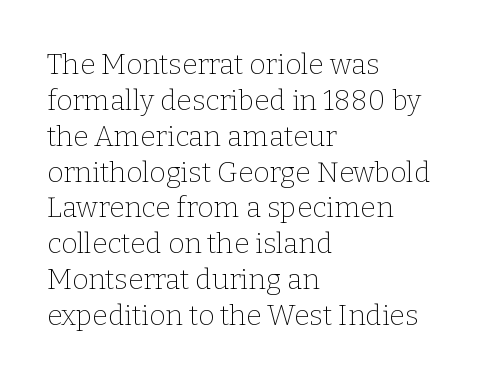
Q: Is the text bold? A: No.
Q: Is the text italic (slanted)? A: No, it is upright.
Q: Is the typeface a serif or a sans-serif typeface? A: Serif.
Q: Is the text underlined? A: No.
Q: How is the paragraph aligned? A: Left-aligned.
Q: Is the spacing between letters normal or unusually wide? A: Normal.
Q: Is the spacing between lines tight, normal or loose? A: Normal.
Q: Width (condensed, normal, or wide)? A: Normal.
Q: Stroke contrast? A: Low.
Q: x-height? A: Medium.
Q: Monospaced? A: No.
